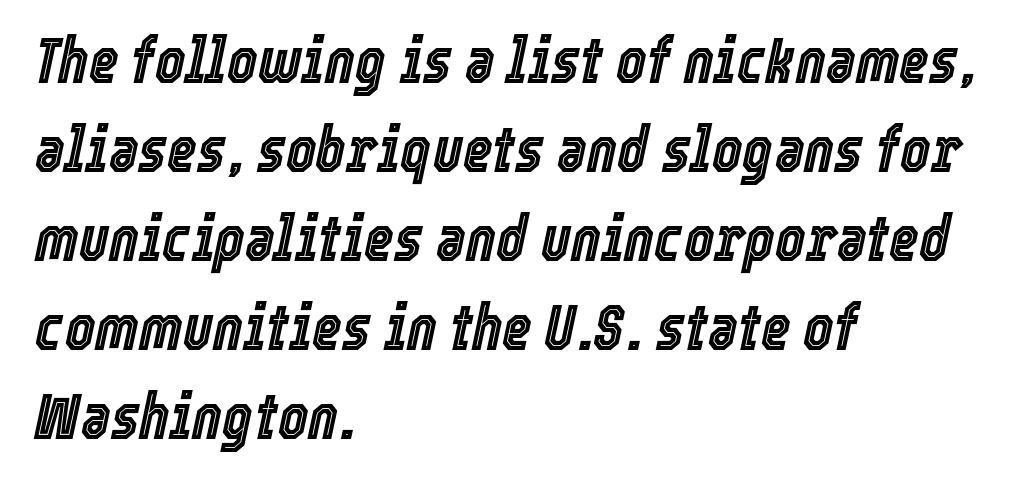
{"italic": "yes", "lean": "right", "slant_degrees": 12, "width": "condensed", "x_height": "medium", "monospaced": "no", "underline": "no", "align": "left", "line_spacing": "normal", "line_spacing_ratio": 1.39, "letter_spacing": "normal", "letter_spacing_em": 0.0, "glyph_px": 64}
